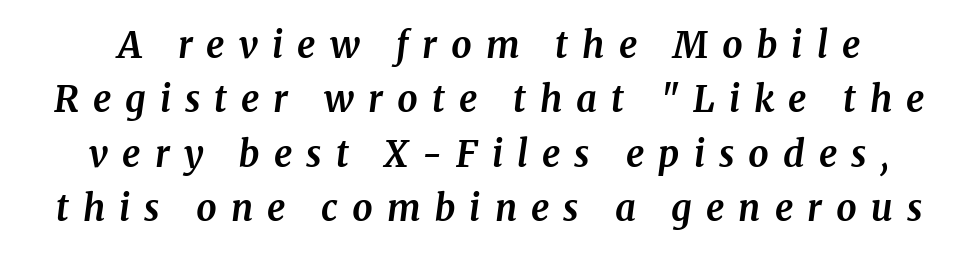
Q: Is the text bold? A: Yes.
Q: Is the text italic (slanted)? A: Yes, it leans right by about 8 degrees.
Q: Is the typeface a serif or a sans-serif typeface? A: Serif.
Q: Is the text underlined? A: No.
Q: Is the spacing between letters normal or unusually wide? A: Unusually wide.
Q: Is the spacing between lines tight, normal or loose? A: Normal.
Q: Width (condensed, normal, or wide)? A: Normal.
Q: Stroke contrast? A: Medium.
Q: x-height? A: Medium.
Q: Monospaced? A: No.
